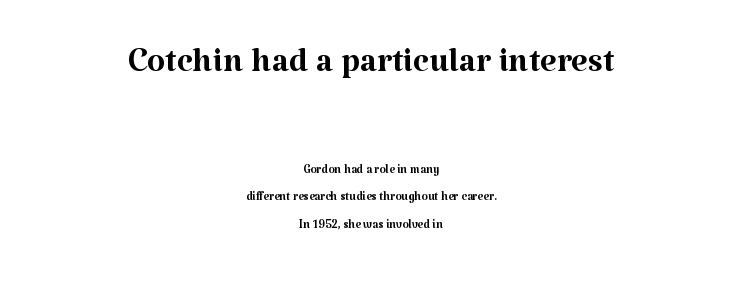
The gaps between neighbouring characters are ordinary and unremarkable. This sample uses an upright cut, with every glyph sitting square on the baseline. Classification — serif. Clear beneath every line of the passage.
